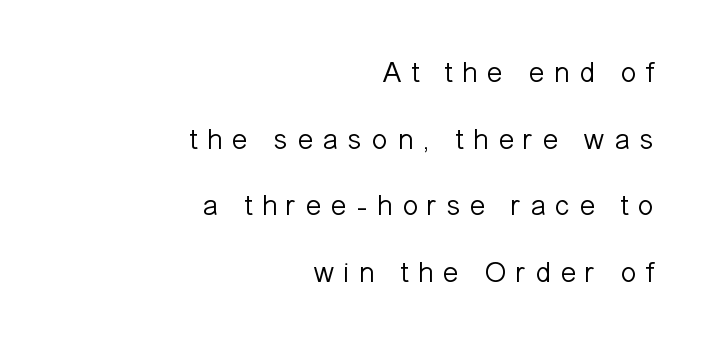
Q: Is the text bold? A: No.
Q: Is the text italic (slanted)? A: No, it is upright.
Q: Is the typeface a serif or a sans-serif typeface? A: Sans-serif.
Q: Is the text underlined? A: No.
Q: How is the paragraph aligned? A: Right-aligned.
Q: Is the spacing between letters normal or unusually wide? A: Unusually wide.
Q: Is the spacing between lines tight, normal or loose? A: Loose.
Q: Width (condensed, normal, or wide)? A: Normal.
Q: Stroke contrast? A: Low.
Q: x-height? A: Medium.
Q: Monospaced? A: No.
